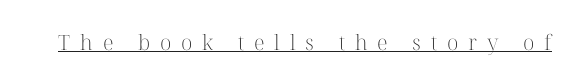
Q: Is the text bold? A: No.
Q: Is the text italic (slanted)? A: No, it is upright.
Q: Is the text underlined? A: Yes.
Q: Is the spacing between letters normal or unusually wide? A: Unusually wide.
